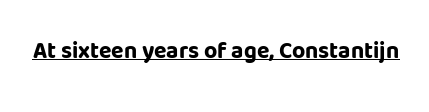
{"italic": "no", "bold": "yes", "underline": "yes", "letter_spacing": "normal", "letter_spacing_em": 0.0, "glyph_px": 23}
